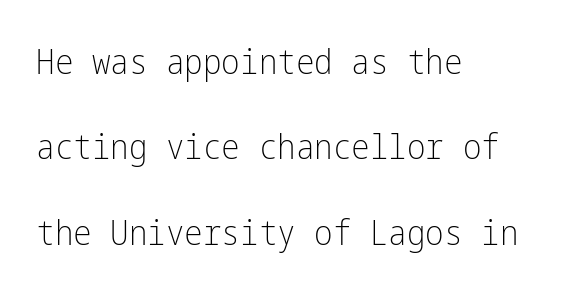
{"serif": "no", "italic": "no", "bold": "no", "weight": "light", "width": "condensed", "stroke_contrast": "low", "x_height": "medium", "underline": "no", "align": "left", "line_spacing": "loose", "line_spacing_ratio": 2.44, "letter_spacing": "normal", "letter_spacing_em": 0.0, "glyph_px": 35}
